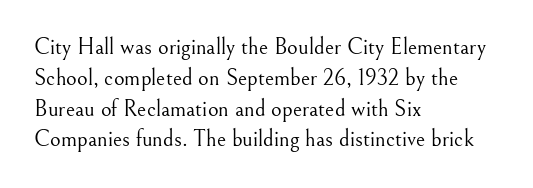
Q: Is the text bold? A: No.
Q: Is the text italic (slanted)? A: No, it is upright.
Q: Is the text underlined? A: No.
Q: How is the paragraph aligned? A: Left-aligned.
Q: Is the spacing between letters normal or unusually wide? A: Normal.
Q: Is the spacing between lines tight, normal or loose? A: Normal.
